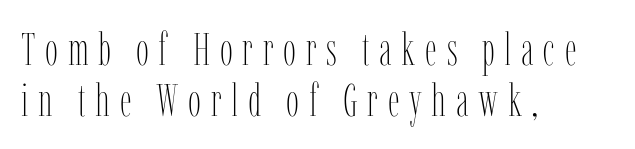
Look at the tracking — it's clearly loosened, letters drifting apart. Summary of vertical rhythm: compact, with narrow interline spacing. Think of a printed novel: that variable character pitch is what you see here. Nope, not italic — everything's standing straight. Descenders are the only things crossing below the line. The ragged edge is on the right, which tells us the setting is flush left.
